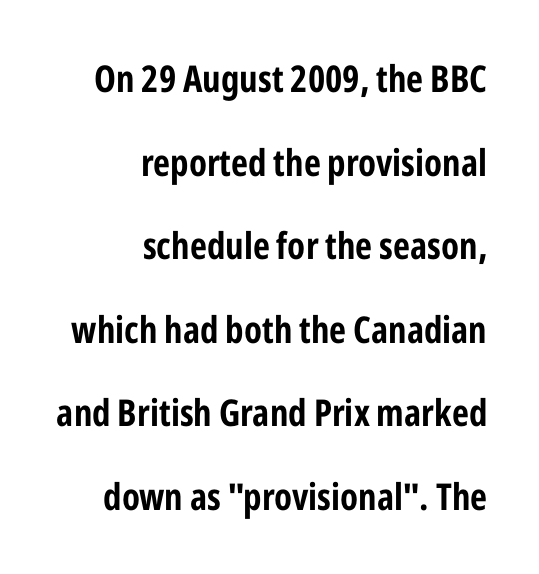
{"serif": "no", "italic": "no", "width": "condensed", "stroke_contrast": "low", "x_height": "medium", "monospaced": "no", "underline": "no", "align": "right", "line_spacing": "loose", "line_spacing_ratio": 2.26, "letter_spacing": "normal", "letter_spacing_em": 0.0, "glyph_px": 37}
